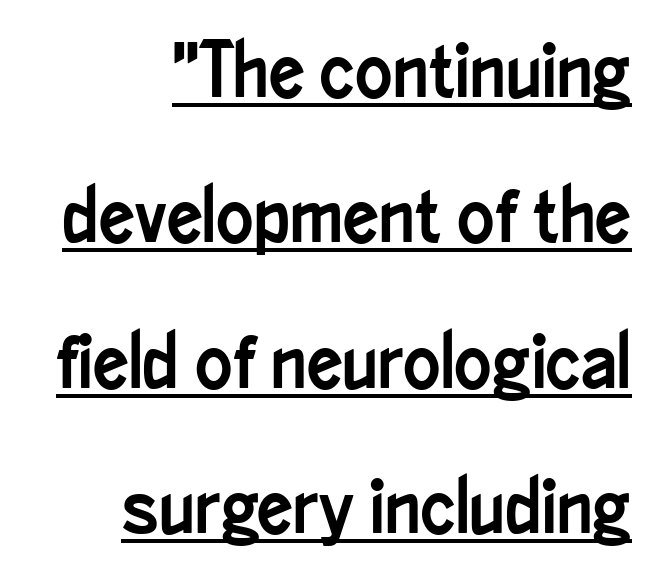
Do the letters lean? They stand straight. Varying glyph widths throughout — classic text-font behaviour. Which margin do the lines hug? The right one — the left edge is uneven. Honestly, the letter spacing is just normal — you wouldn't notice it.
